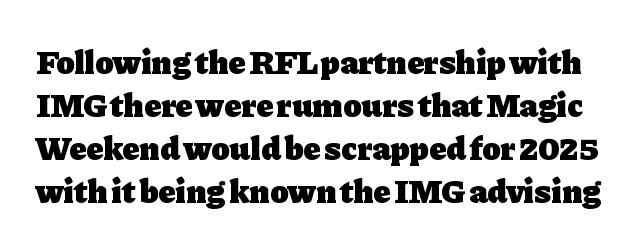
The space directly below the letters is spotless. Ascenders rise straight up at ninety degrees. This sample has the flowing, uneven cadence of proportional lettering. Caption: bold face, heavy strokes.
